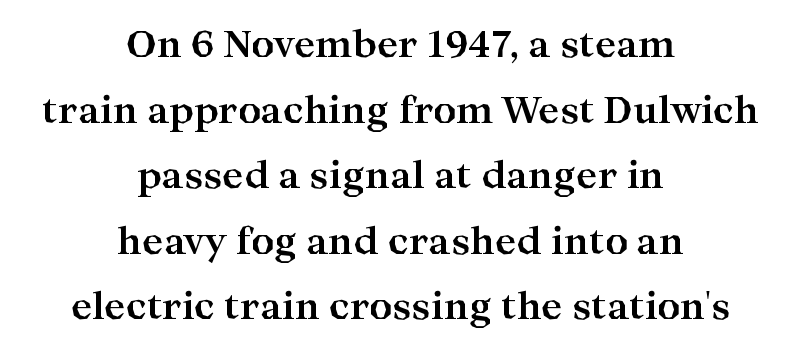
Characters follow at the spacing the type designer built in. No italicization has been applied; the sample stays upright. The whitespace from short lines is split evenly between both sides. Are there feet on the stems? There are — it's a serif. On the weight axis this lands at bold, roughly 700. The zone under the glyphs is completely vacant.
